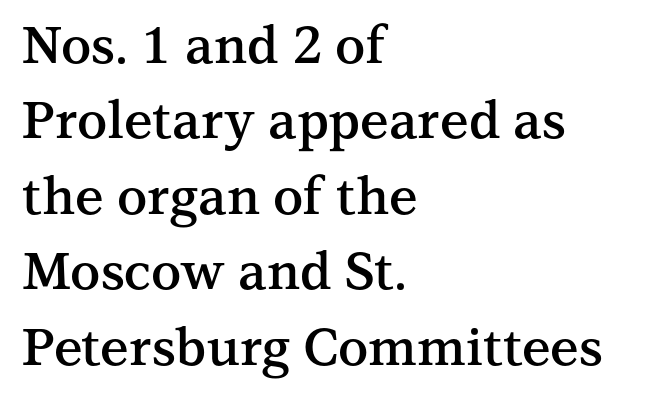
{"serif": "yes", "italic": "no", "bold": "semi", "weight": "semibold", "width": "normal", "stroke_contrast": "medium", "x_height": "medium", "monospaced": "no", "underline": "no", "align": "left", "line_spacing": "normal", "line_spacing_ratio": 1.48, "letter_spacing": "normal", "letter_spacing_em": 0.0, "glyph_px": 51}
